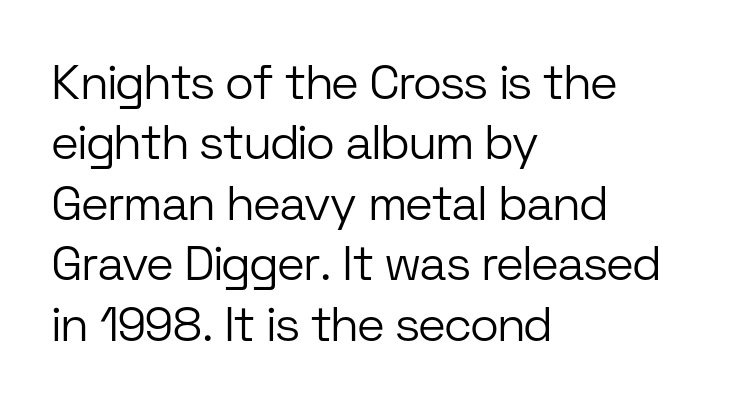
Each letter's strokes conclude bluntly, with no projecting serifs. Does extra space separate the letters? No, they use regular spacing. Bare-footed words on every line. Looks like regular typesetting: each glyph gets only the width it needs. All the whitespace from short lines collects on the right.
